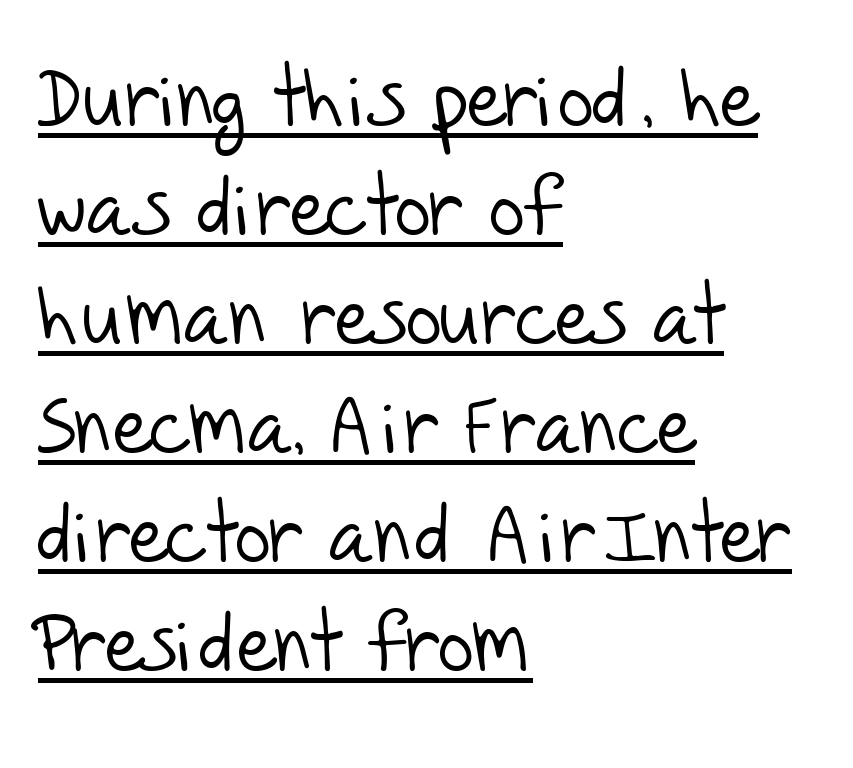
Is the stroke heavy? The answer is a plain regular-or-lighter. Looks like regular typesetting: each glyph gets only the width it needs. Short note: letters normally spaced. The vertical gap from one line to the next is medium.
